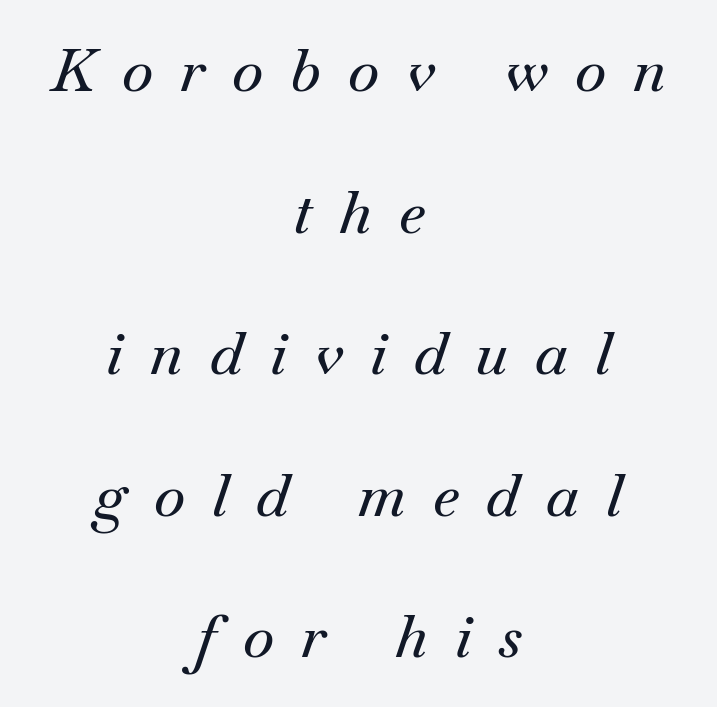
{"serif": "yes", "italic": "yes", "lean": "right", "slant_degrees": 18, "width": "normal", "stroke_contrast": "medium", "x_height": "small", "monospaced": "no", "underline": "no", "align": "center", "line_spacing": "loose", "line_spacing_ratio": 2.36, "letter_spacing": "wide", "letter_spacing_em": 0.45, "glyph_px": 60}
